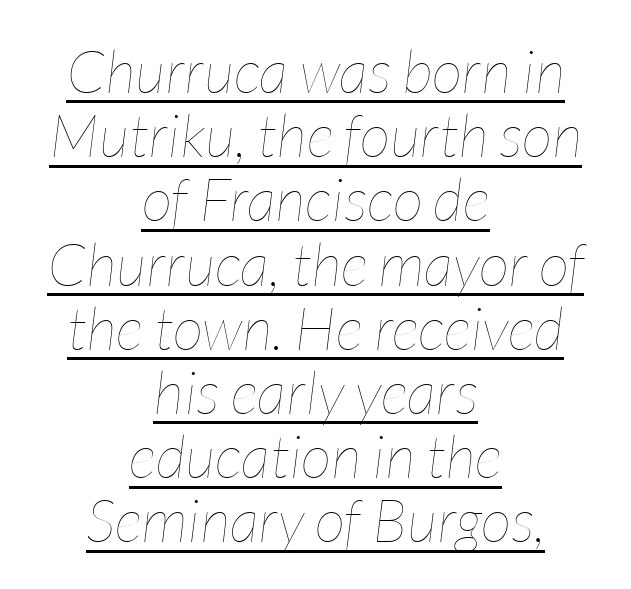
{"italic": "yes", "lean": "right", "slant_degrees": 7, "bold": "no", "weight": "thin", "width": "condensed", "stroke_contrast": "low", "x_height": "medium", "monospaced": "no", "underline": "yes", "align": "center", "line_spacing": "tight", "line_spacing_ratio": 1.07, "letter_spacing": "normal", "letter_spacing_em": 0.0, "glyph_px": 60}
